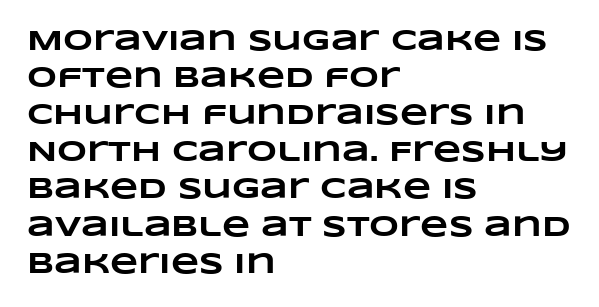
Q: Is the text bold? A: Yes.
Q: Is the text underlined? A: No.
Q: How is the paragraph aligned? A: Left-aligned.
Q: Is the spacing between letters normal or unusually wide? A: Normal.
Q: Is the spacing between lines tight, normal or loose? A: Normal.
Q: Width (condensed, normal, or wide)? A: Wide.
Q: Stroke contrast? A: Low.
Q: x-height? A: Large.
Q: Monospaced? A: No.
